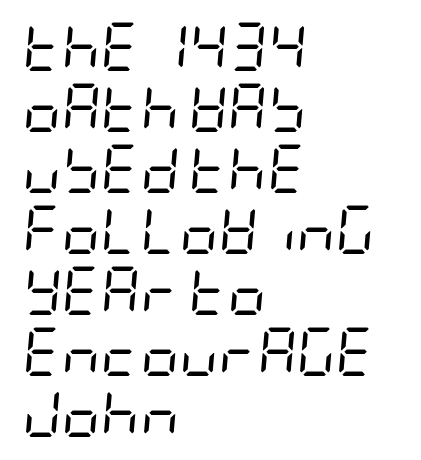
{"italic": "yes", "lean": "right", "slant_degrees": 5, "bold": "no", "weight": "regular", "width": "condensed", "stroke_contrast": "low", "x_height": "large", "underline": "no", "align": "left", "line_spacing": "normal", "line_spacing_ratio": 1.27, "letter_spacing": "normal", "letter_spacing_em": 0.0, "glyph_px": 48}
